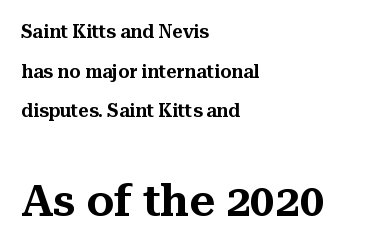
This sample uses a serif face. Leftover space on each line is placed entirely after the last word. Is there much room between lines? Yes — plenty of vertical air separates them. You could not count columns in this text — the font is proportionally spaced. The letterforms sit shoulder to shoulder at normal distance. Quick note: not italic, upright.
